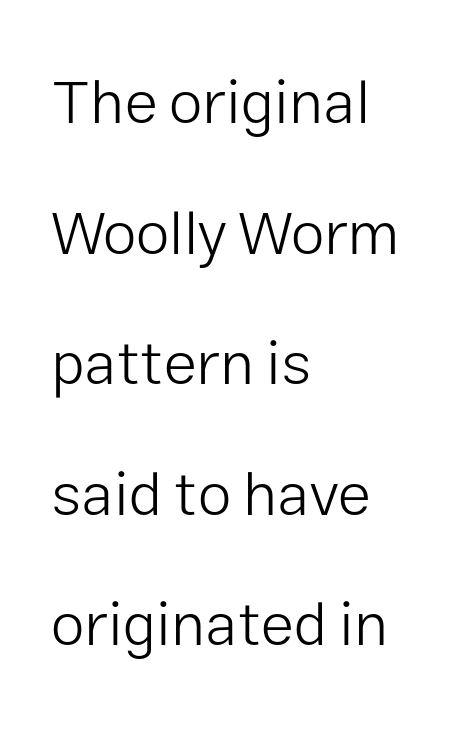
Q: Is the text bold? A: No.
Q: Is the text italic (slanted)? A: No, it is upright.
Q: Is the typeface a serif or a sans-serif typeface? A: Sans-serif.
Q: Is the text underlined? A: No.
Q: How is the paragraph aligned? A: Left-aligned.
Q: Is the spacing between letters normal or unusually wide? A: Normal.
Q: Is the spacing between lines tight, normal or loose? A: Loose.
Q: Width (condensed, normal, or wide)? A: Normal.
Q: Stroke contrast? A: Low.
Q: x-height? A: Medium.
Q: Monospaced? A: No.
